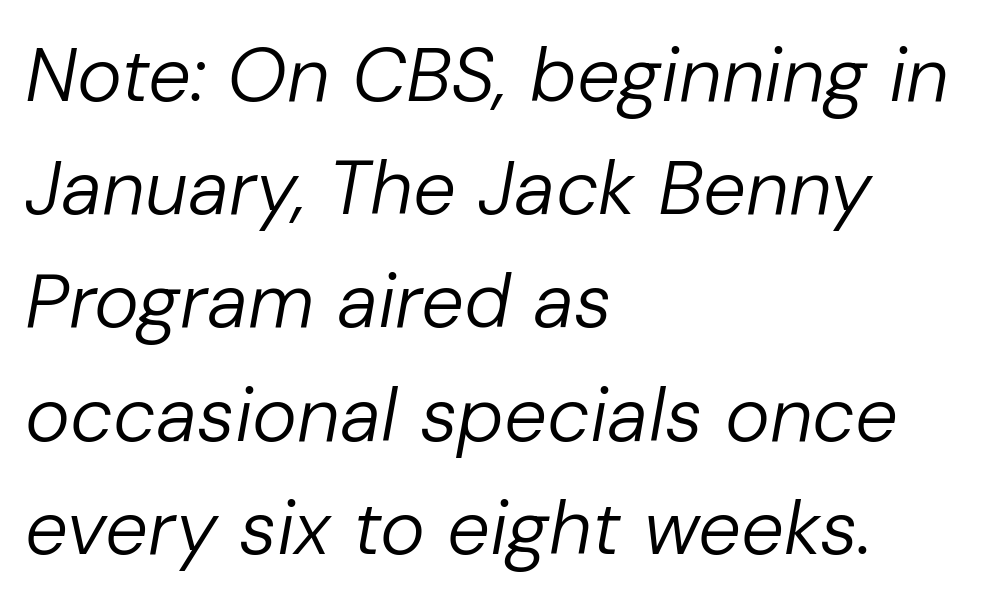
{"italic": "yes", "lean": "right", "slant_degrees": 10, "bold": "no", "weight": "regular", "width": "normal", "stroke_contrast": "low", "x_height": "medium", "monospaced": "no", "underline": "no", "align": "left", "line_spacing": "normal", "line_spacing_ratio": 1.49, "letter_spacing": "normal", "letter_spacing_em": 0.0, "glyph_px": 76}
